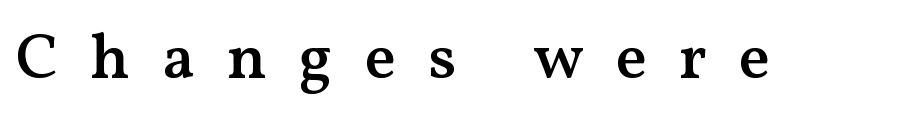
The image shows 65 px semibold serif type, upright; set unusually wide letter spacing (+0.49 em), not underlined; medium stroke contrast and a medium x-height.
